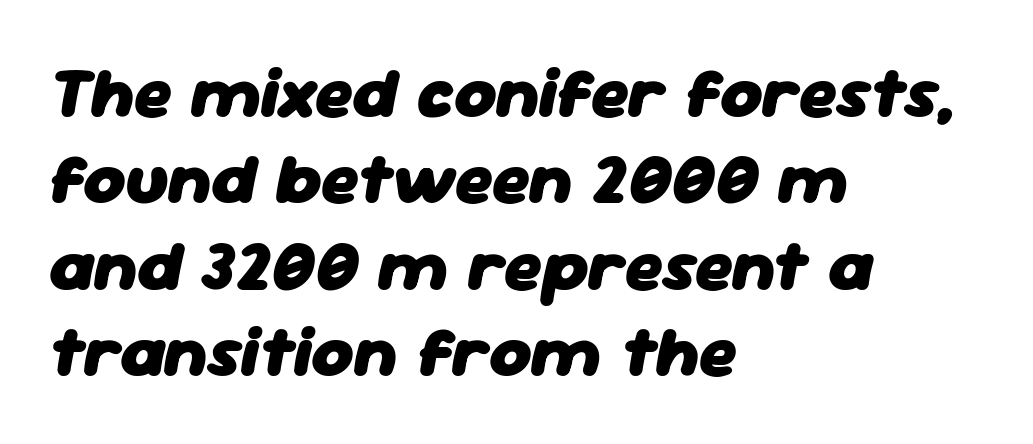
Q: Is the text bold? A: Yes.
Q: Is the text italic (slanted)? A: Yes, it leans right by about 11 degrees.
Q: Is the text underlined? A: No.
Q: How is the paragraph aligned? A: Left-aligned.
Q: Is the spacing between letters normal or unusually wide? A: Normal.
Q: Width (condensed, normal, or wide)? A: Normal.
Q: Stroke contrast? A: Low.
Q: x-height? A: Medium.
Q: Monospaced? A: No.
